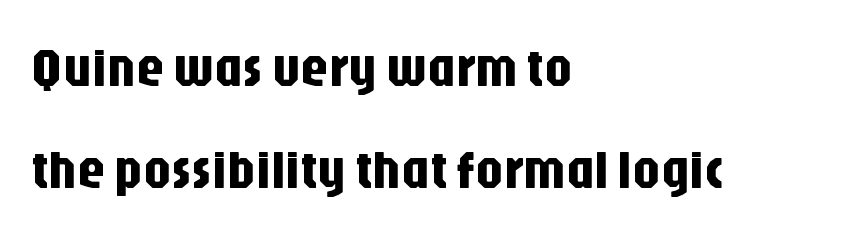
Grotesque or geometric, the face here clearly has no serifs. The passage shown is typed in a proportional face where columns would drift. The axis of the letterforms is exactly vertical. No extra tracking has been applied to these lines. Alignment: flush left.
